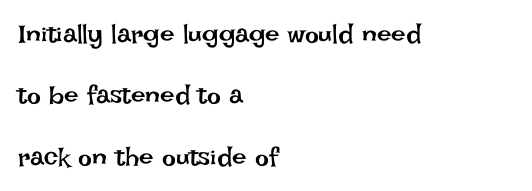
Q: Is the text bold? A: No.
Q: Is the text italic (slanted)? A: No, it is upright.
Q: Is the text underlined? A: No.
Q: How is the paragraph aligned? A: Left-aligned.
Q: Is the spacing between letters normal or unusually wide? A: Normal.
Q: Is the spacing between lines tight, normal or loose? A: Loose.
